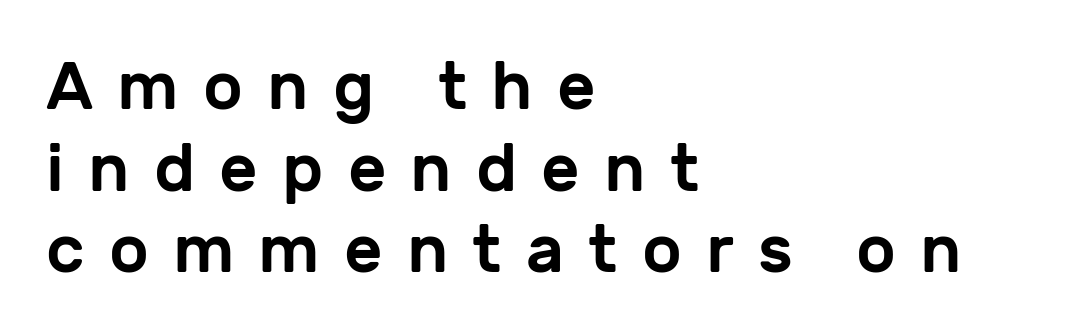
{"serif": "no", "italic": "no", "width": "normal", "stroke_contrast": "low", "x_height": "medium", "monospaced": "no", "underline": "no", "align": "left", "line_spacing_ratio": 1.22, "letter_spacing": "wide", "letter_spacing_em": 0.36, "glyph_px": 67}
